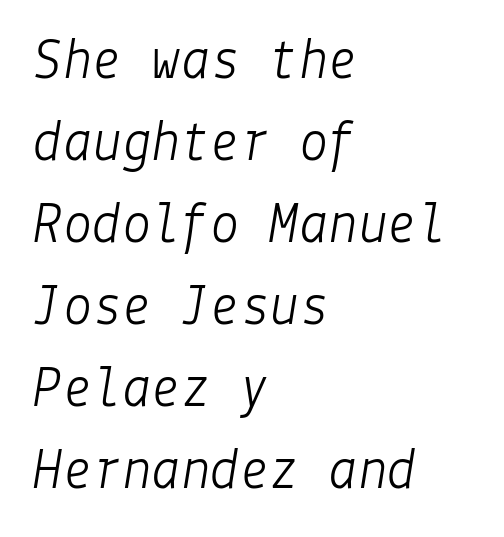
Just letters on the line, the space beneath them empty. Every row of glyphs begins at an identical x-position on the left. It's the slanting kind of type. A quiet, ordinary-to-light weight characterises the typeface.
